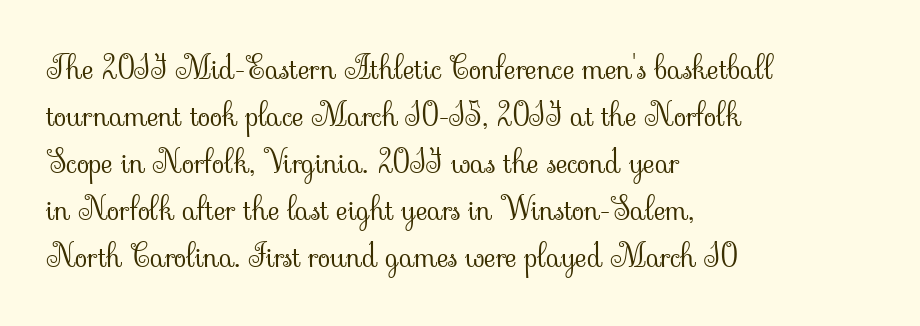
Small tapered or slab feet sit at the stroke ends, so this counts as serif. Does the leading feel generous? No, just average. Here the designer chose a conventional face with non-uniform glyph widths. Each word holds together tightly as a unit, with standard inter-letter gaps.
